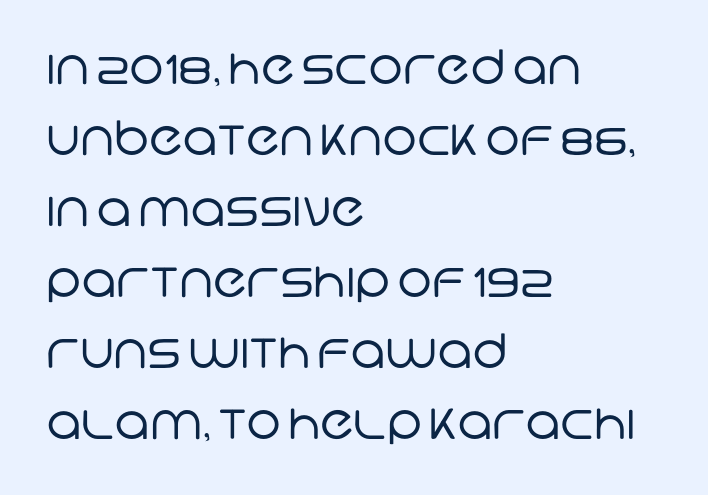
The image shows 47 px regular-weight sans-serif type; set left-aligned, normal line spacing (1.51x), normal letter spacing, not underlined; low stroke contrast and a large x-height.
